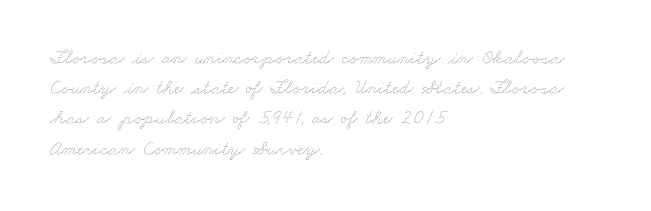
The image shows 20 px text type; set left-aligned, normal line spacing (1.51x), normal letter spacing, not underlined.
